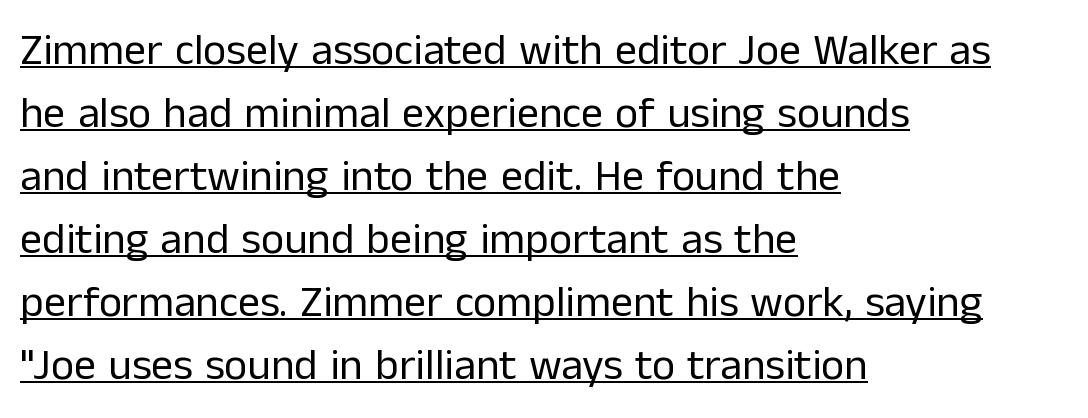
The image shows 44 px regular-weight sans-serif type, upright; set left-aligned, normal line spacing (1.43x), normal letter spacing, underlined; low stroke contrast and a medium x-height.
